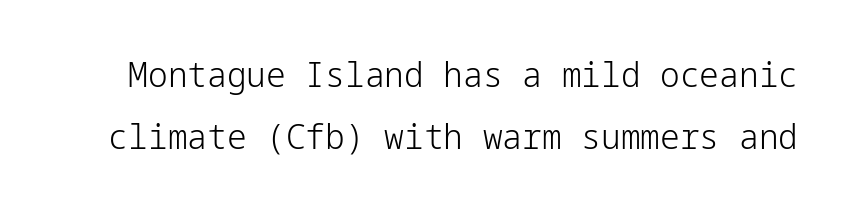
The font's upright variant was chosen for this text. Students, note that the glyphs here touch the page at normal intervals. Heaviness? Minimal to ordinary, like unemphasized prose. Unmarked baselines from the first word to the last.
